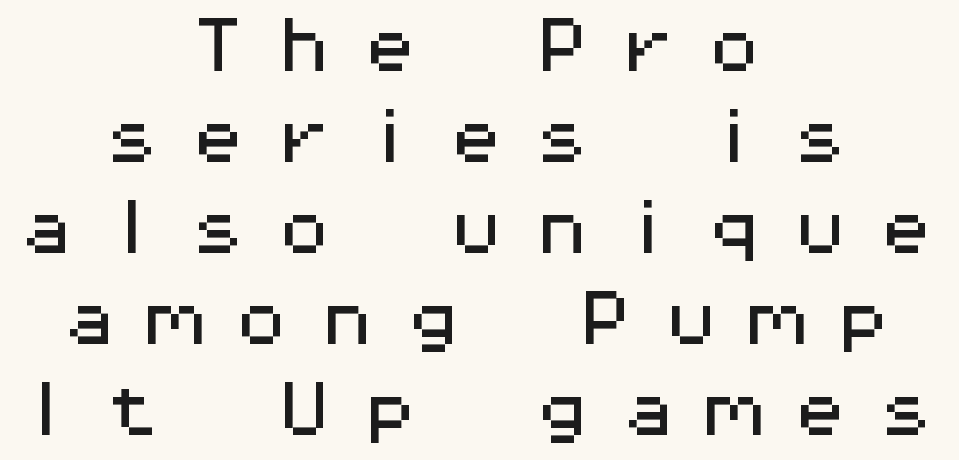
Q: Is the text italic (slanted)? A: No, it is upright.
Q: Is the typeface a serif or a sans-serif typeface? A: Sans-serif.
Q: Is the text underlined? A: No.
Q: How is the paragraph aligned? A: Centered.
Q: Is the spacing between letters normal or unusually wide? A: Unusually wide.
Q: Is the spacing between lines tight, normal or loose? A: Normal.
Q: Width (condensed, normal, or wide)? A: Wide.
Q: Stroke contrast? A: Medium.
Q: x-height? A: Medium.
Q: Monospaced? A: Yes.
